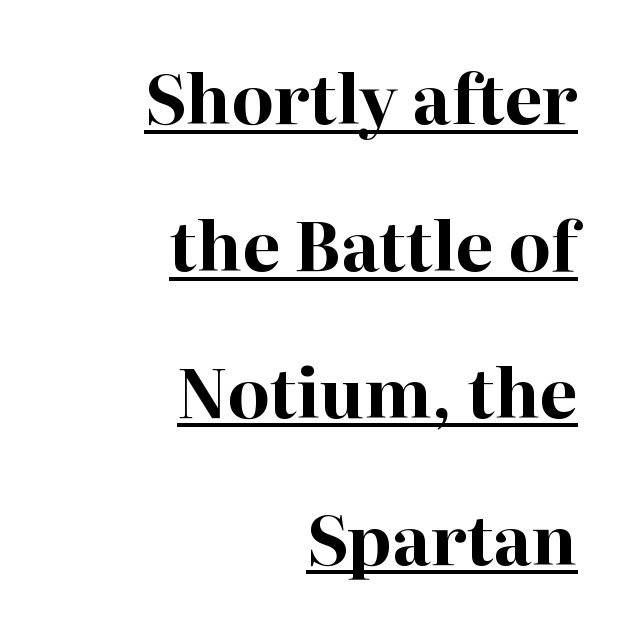
Q: Is the text bold? A: Yes.
Q: Is the text italic (slanted)? A: No, it is upright.
Q: Is the typeface a serif or a sans-serif typeface? A: Serif.
Q: Is the text underlined? A: Yes.
Q: How is the paragraph aligned? A: Right-aligned.
Q: Is the spacing between letters normal or unusually wide? A: Normal.
Q: Is the spacing between lines tight, normal or loose? A: Loose.
Q: Width (condensed, normal, or wide)? A: Normal.
Q: Stroke contrast? A: High.
Q: x-height? A: Medium.
Q: Monospaced? A: No.
